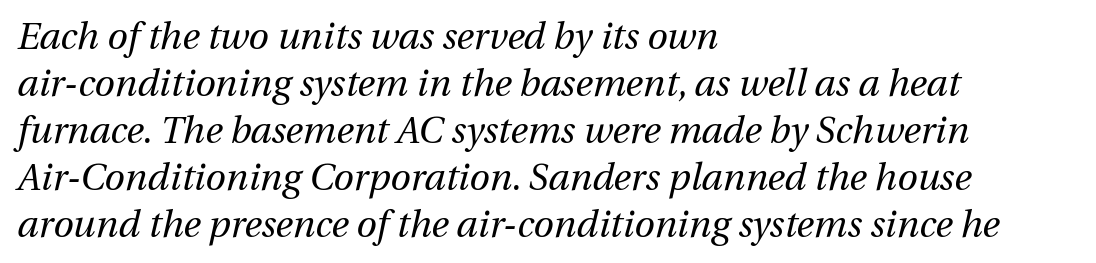
The image shows 37 px regular-weight type, italic (leaning right); set left-aligned, normal line spacing (1.27x), normal letter spacing, not underlined; medium stroke contrast and a medium x-height.
